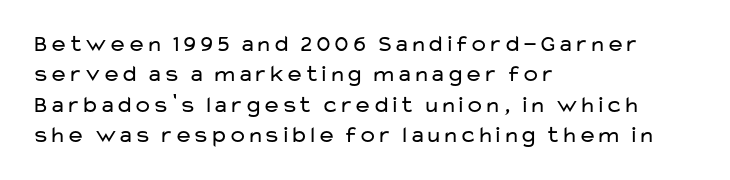
Q: Is the text bold? A: No.
Q: Is the text italic (slanted)? A: No, it is upright.
Q: Is the text underlined? A: No.
Q: How is the paragraph aligned? A: Left-aligned.
Q: Is the spacing between letters normal or unusually wide? A: Normal.
Q: Is the spacing between lines tight, normal or loose? A: Normal.
